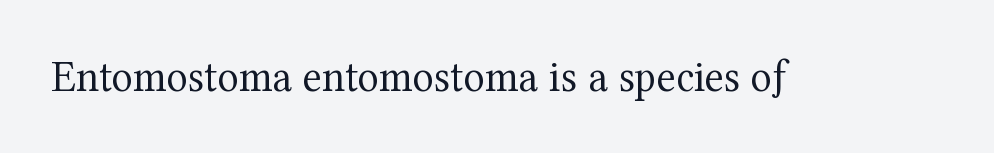
The image shows 44 px regular-weight serif type, upright; set normal letter spacing, not underlined; medium stroke contrast and a medium x-height.
